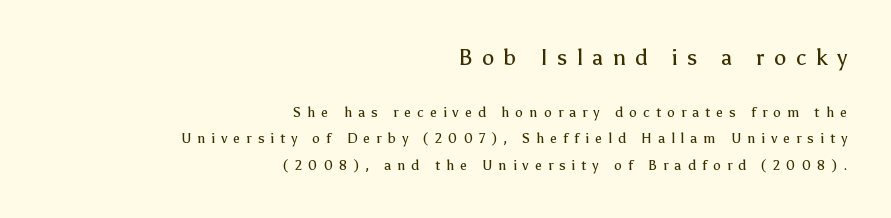
The image shows 22 px text type, upright; set right-aligned, line spacing 1.88x, unusually wide letter spacing (+0.43 em), not underlined; the first (top) block is 1.57x larger.
